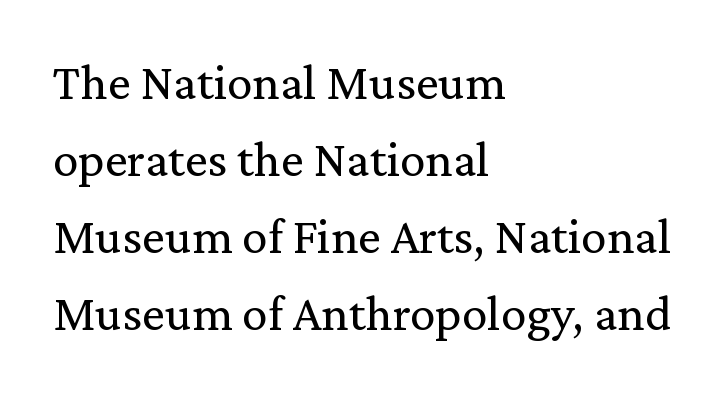
Q: Is the text bold? A: No.
Q: Is the text italic (slanted)? A: No, it is upright.
Q: Is the typeface a serif or a sans-serif typeface? A: Serif.
Q: Is the text underlined? A: No.
Q: How is the paragraph aligned? A: Left-aligned.
Q: Is the spacing between letters normal or unusually wide? A: Normal.
Q: Is the spacing between lines tight, normal or loose? A: Normal.
Q: Width (condensed, normal, or wide)? A: Normal.
Q: Stroke contrast? A: Medium.
Q: x-height? A: Medium.
Q: Monospaced? A: No.
